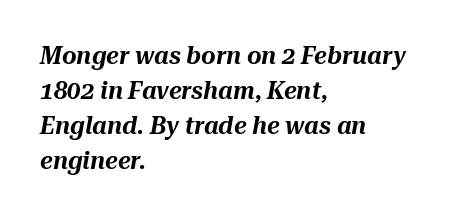
Q: Is the text italic (slanted)? A: Yes, it leans right by about 10 degrees.
Q: Is the text underlined? A: No.
Q: How is the paragraph aligned? A: Left-aligned.
Q: Is the spacing between letters normal or unusually wide? A: Normal.
Q: Is the spacing between lines tight, normal or loose? A: Normal.
